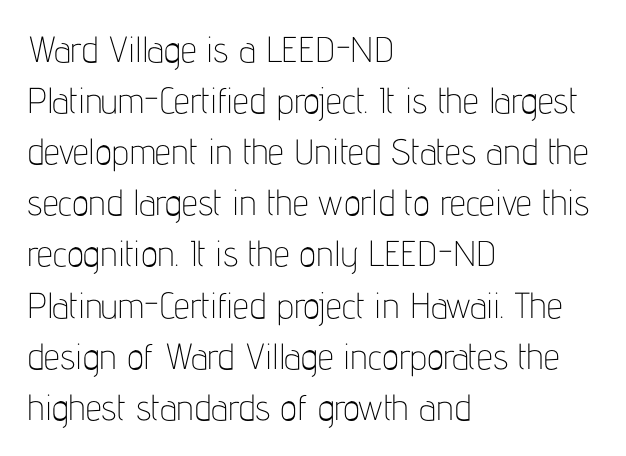
{"serif": "no", "italic": "no", "bold": "no", "weight": "thin", "width": "condensed", "stroke_contrast": "low", "x_height": "medium", "monospaced": "no", "underline": "no", "align": "left", "line_spacing": "normal", "line_spacing_ratio": 1.42, "letter_spacing": "normal", "letter_spacing_em": 0.0, "glyph_px": 36}
